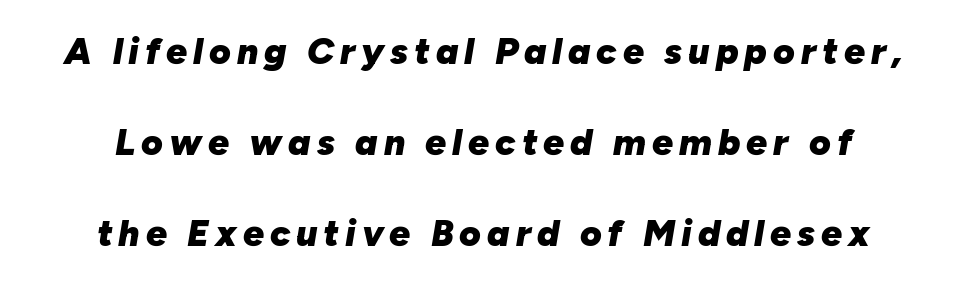
Each glyph is drawn with heavy, bold strokes. Whoever set this chose breathing room over compactness in the vertical rhythm. Character widths vary here, with narrow letters taking less room than wide ones. Underlining? Definitely not there.
